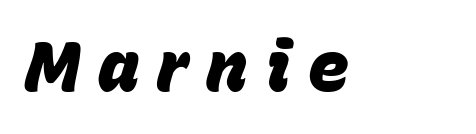
The image shows 69 px heavy type, italic (leaning right); set unusually wide letter spacing (+0.26 em), not underlined; low stroke contrast and a large x-height.
